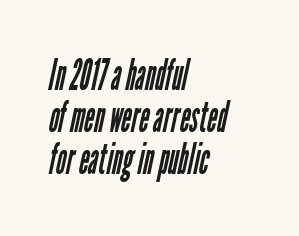
{"serif": "no", "bold": "no", "weight": "regular", "width": "condensed", "stroke_contrast": "low", "x_height": "medium", "monospaced": "no", "underline": "no", "align": "left", "line_spacing": "tight", "line_spacing_ratio": 0.98, "letter_spacing": "normal", "letter_spacing_em": 0.0, "glyph_px": 43}
